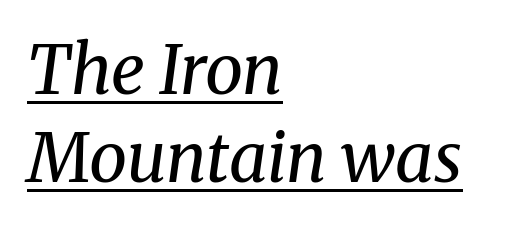
Q: Is the text bold? A: No.
Q: Is the text italic (slanted)? A: Yes, it leans right by about 8 degrees.
Q: Is the typeface a serif or a sans-serif typeface? A: Serif.
Q: Is the text underlined? A: Yes.
Q: How is the paragraph aligned? A: Left-aligned.
Q: Is the spacing between letters normal or unusually wide? A: Normal.
Q: Is the spacing between lines tight, normal or loose? A: Normal.
Q: Width (condensed, normal, or wide)? A: Normal.
Q: Stroke contrast? A: Medium.
Q: x-height? A: Medium.
Q: Monospaced? A: No.
